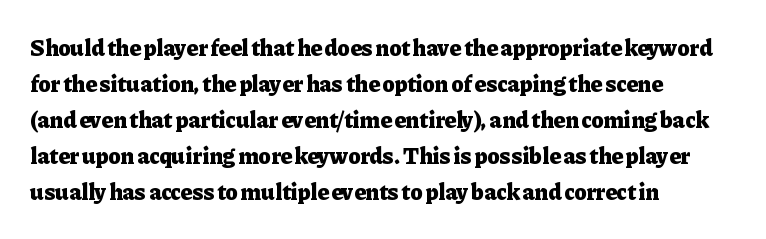
Q: Is the text bold? A: Yes.
Q: Is the text italic (slanted)? A: No, it is upright.
Q: Is the text underlined? A: No.
Q: How is the paragraph aligned? A: Left-aligned.
Q: Is the spacing between letters normal or unusually wide? A: Normal.
Q: Is the spacing between lines tight, normal or loose? A: Normal.
